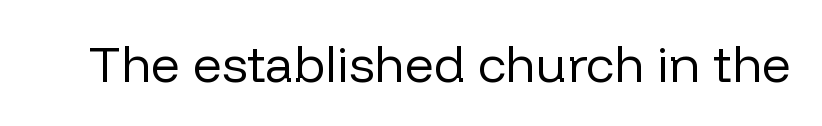
Q: Is the text bold? A: No.
Q: Is the text italic (slanted)? A: No, it is upright.
Q: Is the typeface a serif or a sans-serif typeface? A: Sans-serif.
Q: Is the text underlined? A: No.
Q: Is the spacing between letters normal or unusually wide? A: Normal.
Q: Width (condensed, normal, or wide)? A: Normal.
Q: Stroke contrast? A: Low.
Q: x-height? A: Medium.
Q: Monospaced? A: No.
